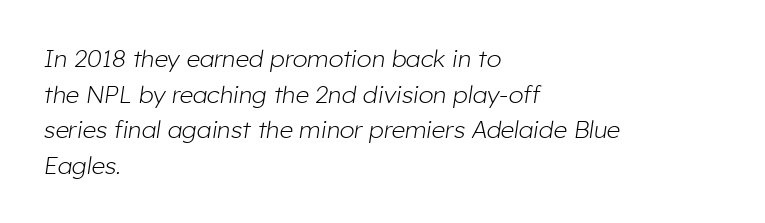
The image shows 24 px text type, italic (leaning right); set left-aligned, normal line spacing (1.48x), normal letter spacing, not underlined.
